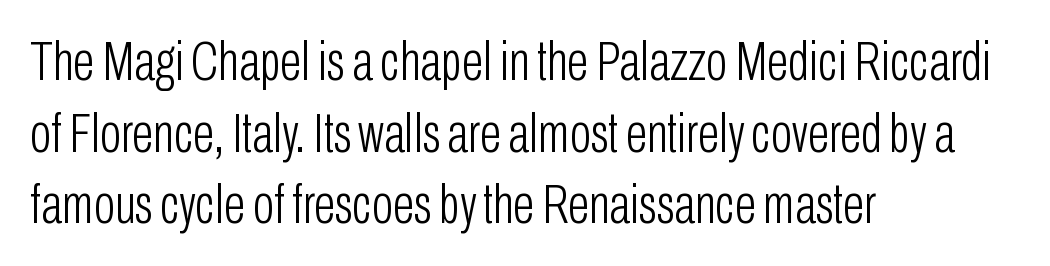
{"serif": "no", "italic": "no", "bold": "no", "weight": "light", "width": "condensed", "stroke_contrast": "low", "x_height": "medium", "monospaced": "no", "underline": "no", "align": "left", "line_spacing": "normal", "line_spacing_ratio": 1.28, "letter_spacing": "normal", "letter_spacing_em": 0.0, "glyph_px": 56}
